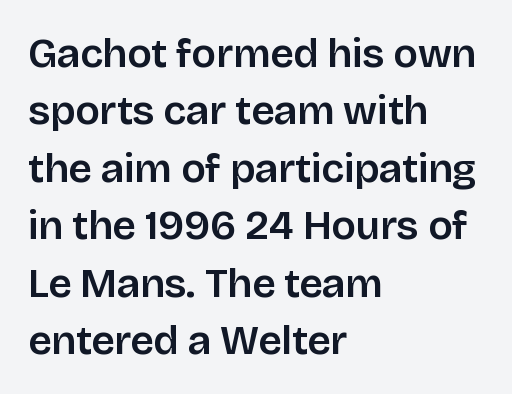
{"serif": "no", "italic": "no", "width": "normal", "stroke_contrast": "low", "x_height": "large", "monospaced": "no", "underline": "no", "align": "left", "line_spacing": "normal", "line_spacing_ratio": 1.4, "letter_spacing": "normal", "letter_spacing_em": 0.0, "glyph_px": 41}
